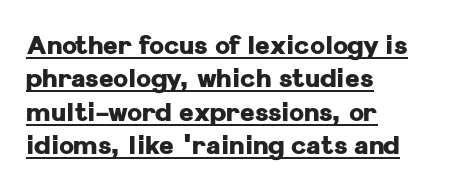
The image shows 25 px bold type, upright; set left-aligned, normal line spacing (1.34x), normal letter spacing, underlined.
